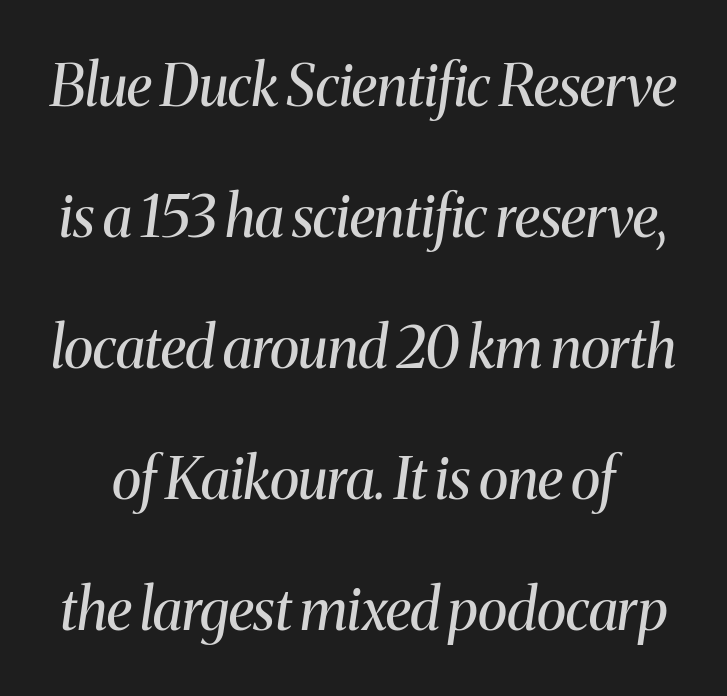
{"serif": "yes", "italic": "yes", "lean": "right", "slant_degrees": 8, "bold": "no", "weight": "regular", "width": "normal", "stroke_contrast": "medium", "x_height": "medium", "monospaced": "no", "underline": "no", "line_spacing": "loose", "line_spacing_ratio": 2.3, "letter_spacing": "normal", "letter_spacing_em": 0.0, "glyph_px": 57}
